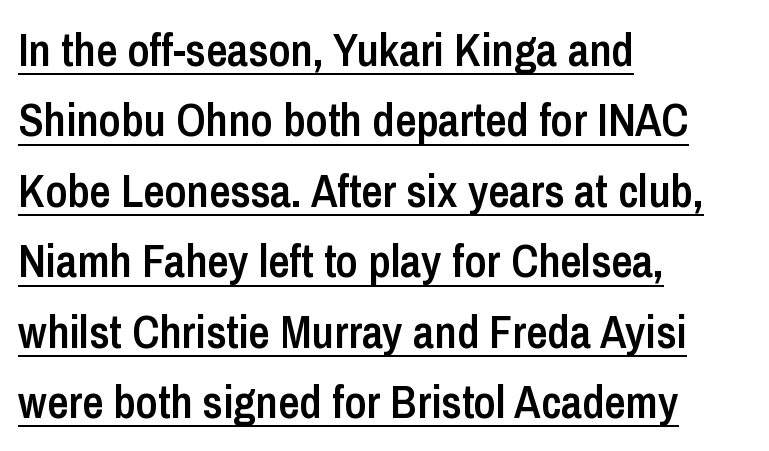
The image shows 46 px semibold, condensed sans-serif type, upright; set left-aligned, normal line spacing (1.53x), normal letter spacing, underlined; low stroke contrast and a medium x-height.
